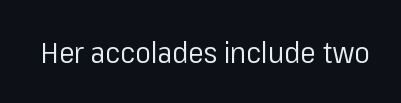
Q: Is the text bold? A: No.
Q: Is the text italic (slanted)? A: No, it is upright.
Q: Is the typeface a serif or a sans-serif typeface? A: Sans-serif.
Q: Is the text underlined? A: No.
Q: Is the spacing between letters normal or unusually wide? A: Normal.
Q: Width (condensed, normal, or wide)? A: Normal.
Q: Stroke contrast? A: Low.
Q: x-height? A: Medium.
Q: Monospaced? A: No.
